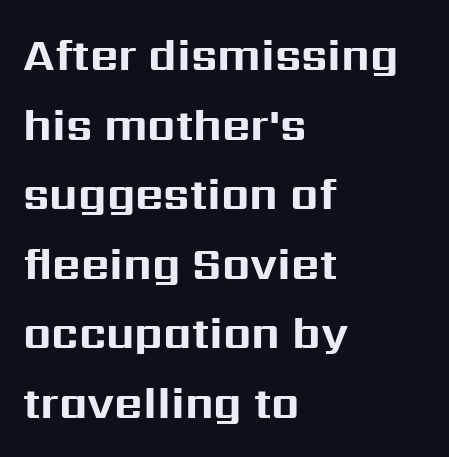
Q: Is the text bold? A: Yes.
Q: Is the text italic (slanted)? A: No, it is upright.
Q: Is the typeface a serif or a sans-serif typeface? A: Sans-serif.
Q: Is the text underlined? A: No.
Q: How is the paragraph aligned? A: Left-aligned.
Q: Is the spacing between letters normal or unusually wide? A: Normal.
Q: Is the spacing between lines tight, normal or loose? A: Normal.
Q: Width (condensed, normal, or wide)? A: Normal.
Q: Stroke contrast? A: Medium.
Q: x-height? A: Medium.
Q: Monospaced? A: No.
